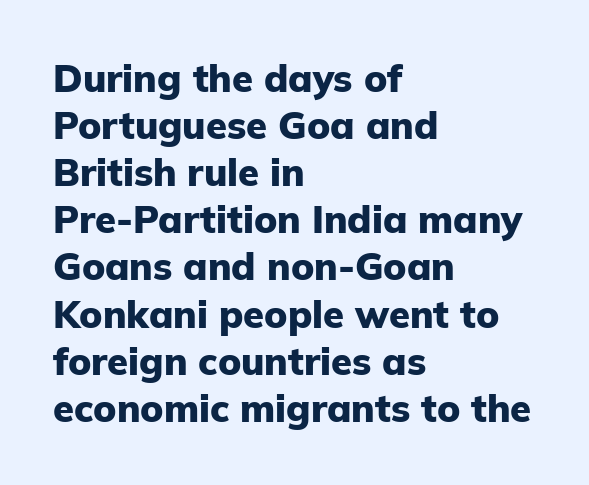
Observe the ordinary spacing: letters are neighbours, not strangers. Typeset ragged right — the left edge is the straight one. Note: no serifs on the glyphs. Nope, not italic — everything's standing straight. Each letter keeps its own natural width here, so spacing adapts to shape.
